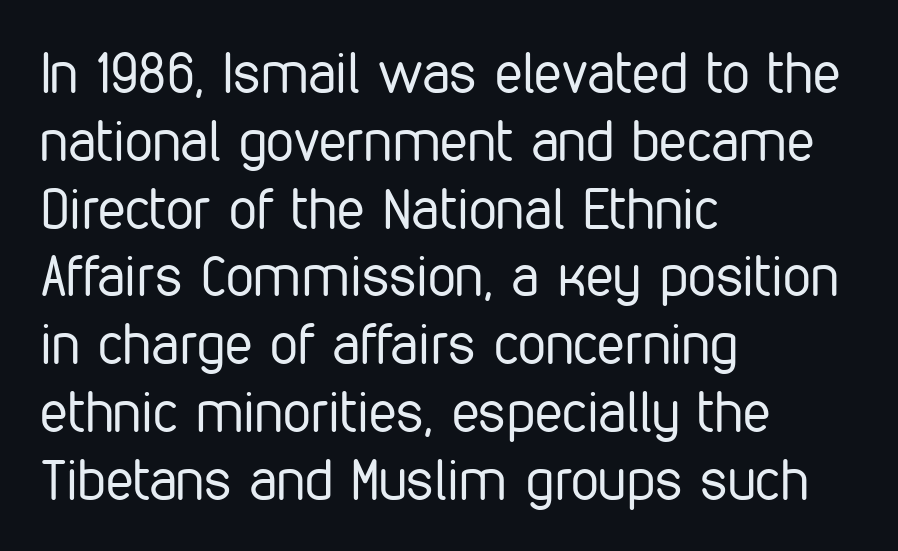
Q: Is the text bold? A: No.
Q: Is the text italic (slanted)? A: No, it is upright.
Q: Is the typeface a serif or a sans-serif typeface? A: Sans-serif.
Q: Is the text underlined? A: No.
Q: How is the paragraph aligned? A: Left-aligned.
Q: Is the spacing between letters normal or unusually wide? A: Normal.
Q: Width (condensed, normal, or wide)? A: Condensed.
Q: Stroke contrast? A: Low.
Q: x-height? A: Medium.
Q: Monospaced? A: No.
